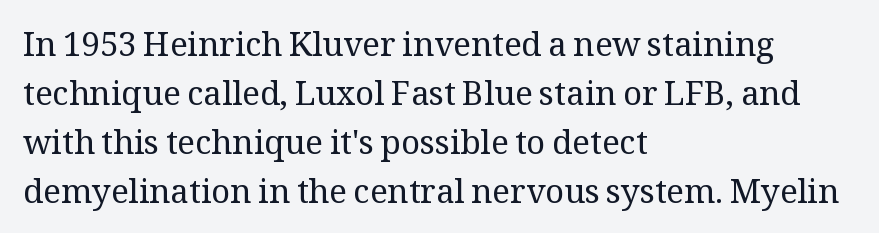
Stems here are at most as thick as an everyday book face. Old-style or modern, the face here clearly has serifs. Letter spacing: default. Words float on clear page, feet unadorned.
